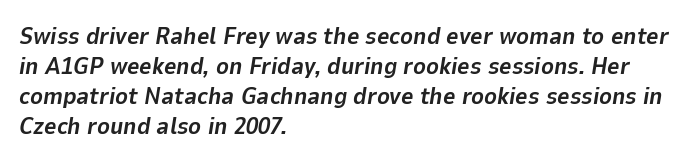
The block of text has a typical density, with ordinary space between rows. There is no visible air inserted between adjacent glyphs. The paragraph shown leans on its left margin. Bold? Absolutely — the strokes are thick and heavy. A bare baseline throughout the passage.
